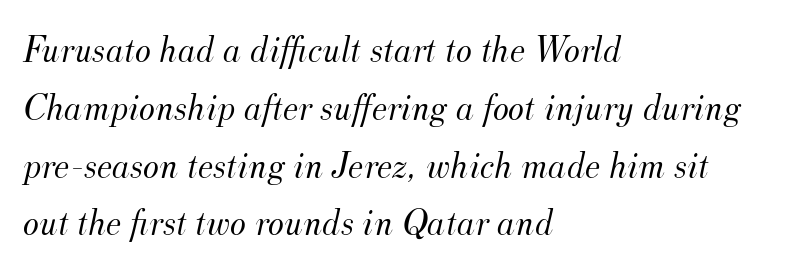
Q: Is the text bold? A: No.
Q: Is the text italic (slanted)? A: Yes, it leans right by about 12 degrees.
Q: Is the typeface a serif or a sans-serif typeface? A: Serif.
Q: Is the text underlined? A: No.
Q: How is the paragraph aligned? A: Left-aligned.
Q: Is the spacing between letters normal or unusually wide? A: Normal.
Q: Is the spacing between lines tight, normal or loose? A: Normal.
Q: Width (condensed, normal, or wide)? A: Normal.
Q: Stroke contrast? A: Medium.
Q: x-height? A: Small.
Q: Monospaced? A: No.
